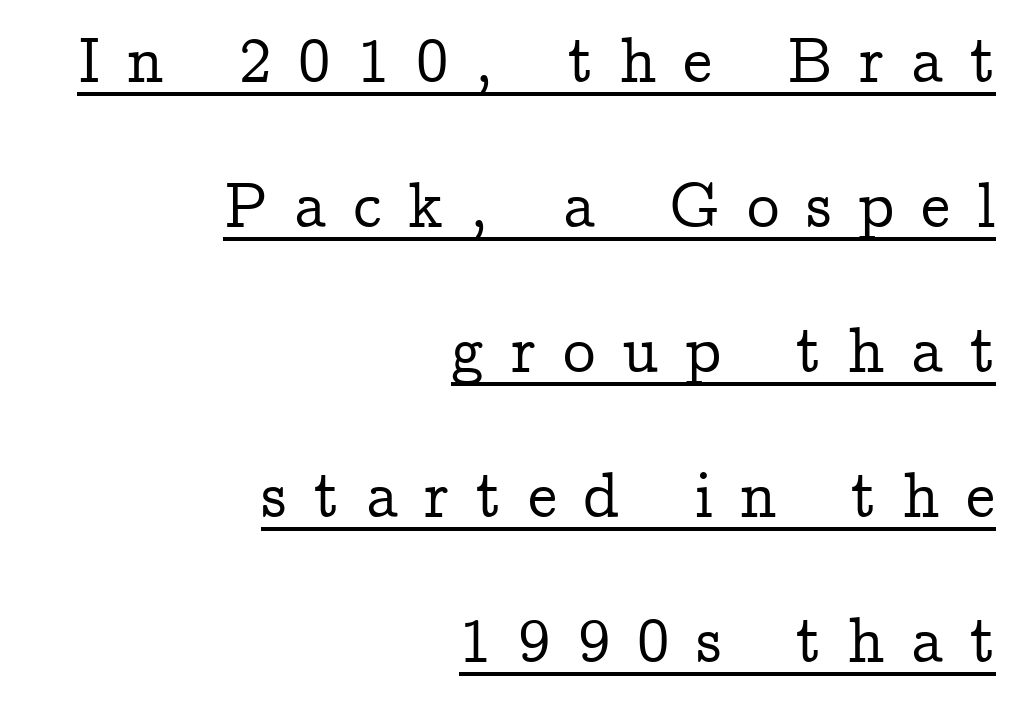
The image shows 65 px serif type, upright; set right-aligned, loose line spacing (2.23x), unusually wide letter spacing (+0.41 em), underlined; low stroke contrast and a medium x-height.
